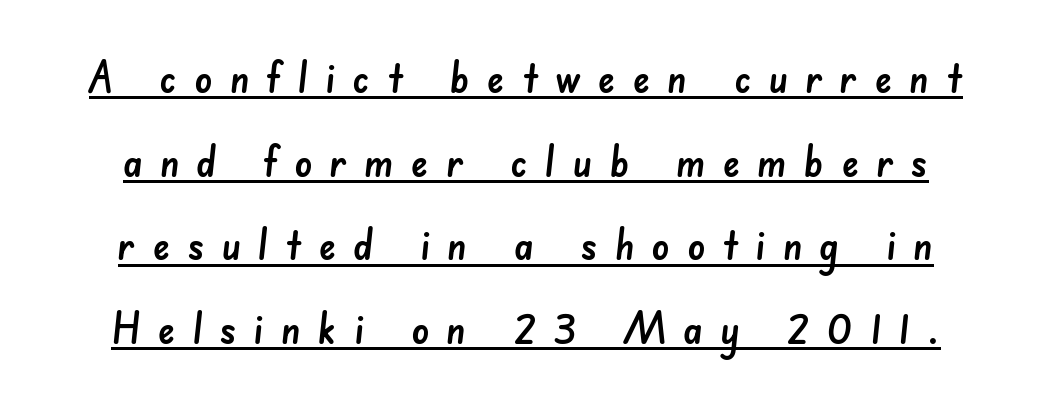
{"serif": "no", "width": "normal", "stroke_contrast": "low", "x_height": "small", "monospaced": "no", "underline": "yes", "line_spacing": "loose", "line_spacing_ratio": 1.9, "letter_spacing": "wide", "letter_spacing_em": 0.39, "glyph_px": 44}
